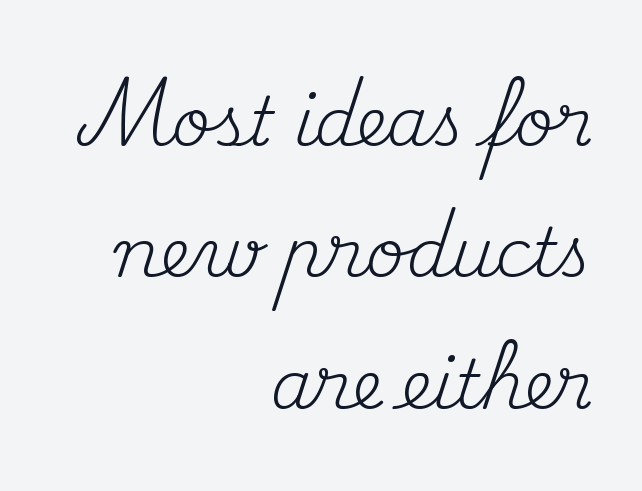
The image shows 67 px regular-weight serif type; set right-aligned, loose line spacing (1.96x), normal letter spacing, not underlined; medium stroke contrast and a small x-height.
